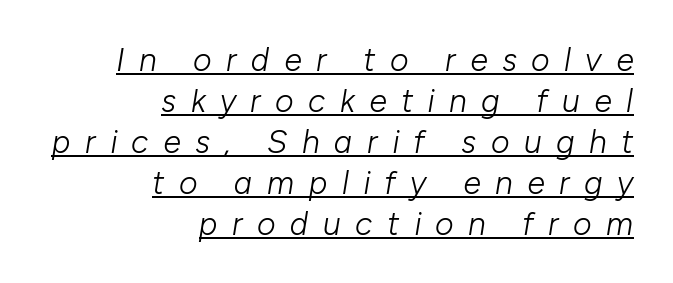
The image shows 32 px light type, italic (leaning right); set right-aligned, normal line spacing (1.28x), unusually wide letter spacing (+0.45 em), underlined; low stroke contrast and a medium x-height.
